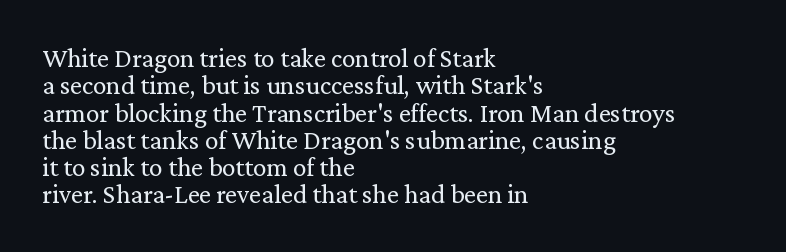
The baseline area is clear. This is the regular roman posture of the typeface. Leading: reduced. The characters are drawn with everyday or finer stroke widths. Typeset ragged right — the left edge is the straight one.
